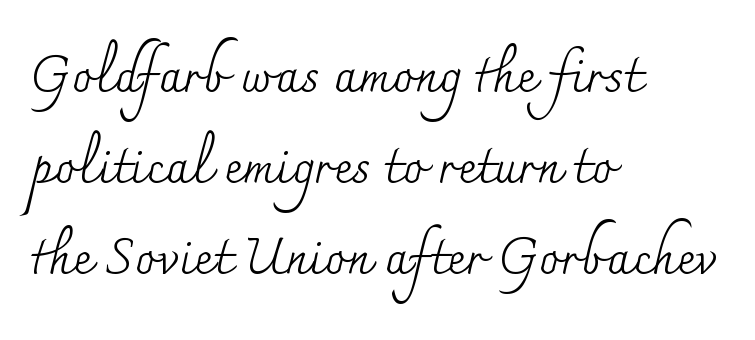
The specimen omits any rule beneath the text block's lines. Weight: in the light-to-regular range. The letters advance in unequal steps, a hallmark of proportional type. Serifs: yes, visible at the terminals of the letterforms.
